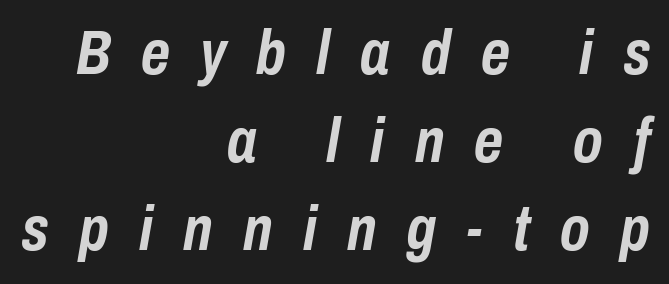
{"italic": "yes", "lean": "right", "slant_degrees": 10, "bold": "yes", "weight": "semibold", "width": "condensed", "stroke_contrast": "low", "x_height": "medium", "monospaced": "no", "underline": "no", "align": "right", "line_spacing": "normal", "line_spacing_ratio": 1.42, "letter_spacing": "wide", "letter_spacing_em": 0.49, "glyph_px": 62}
